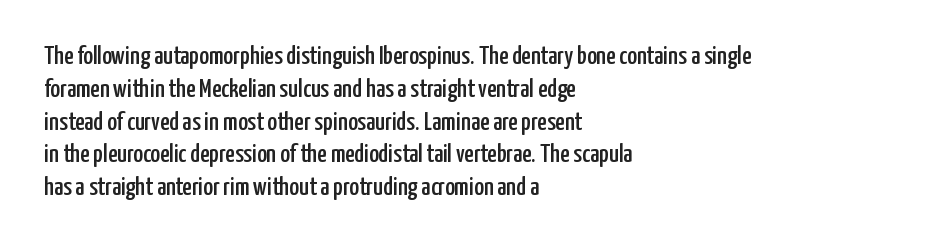
Each new line begins a customary step beneath the previous one. The passage shown is not underscored anywhere. Unlike italic type, these characters show no tilt at all. Casual observation: everything's shoved over to the left.
